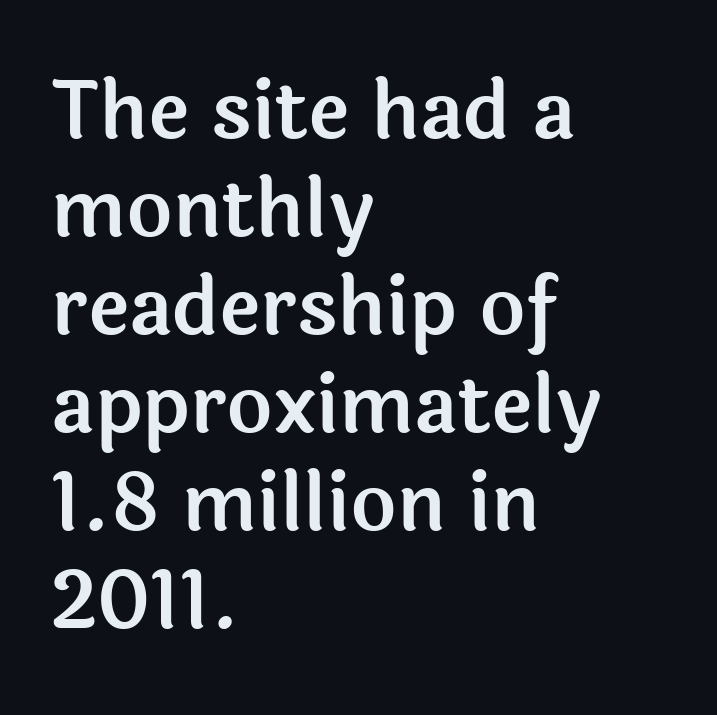
{"serif": "no", "italic": "no", "width": "normal", "x_height": "medium", "monospaced": "no", "underline": "no", "align": "left", "line_spacing_ratio": 1.24, "letter_spacing": "normal", "letter_spacing_em": 0.0, "glyph_px": 79}
